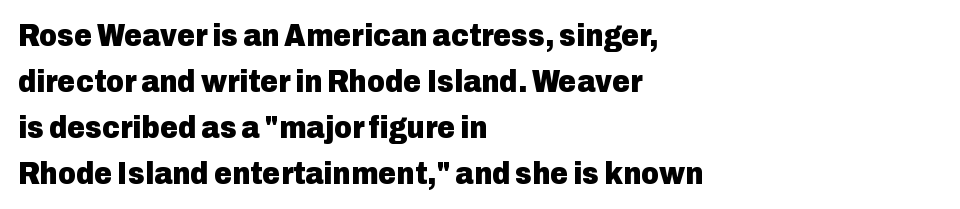
{"serif": "no", "italic": "no", "bold": "yes", "weight": "heavy", "width": "normal", "stroke_contrast": "low", "x_height": "medium", "monospaced": "no", "underline": "no", "align": "left", "line_spacing": "normal", "line_spacing_ratio": 1.48, "letter_spacing": "normal", "letter_spacing_em": 0.0, "glyph_px": 31}
